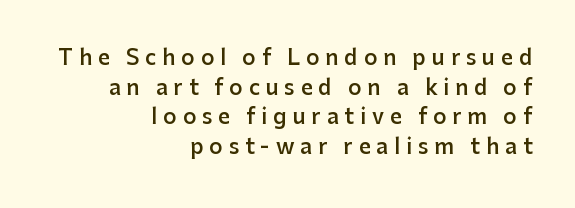
The image shows 21 px text type, upright; set right-aligned, normal line spacing (1.41x), unusually wide letter spacing (+0.28 em), not underlined.
